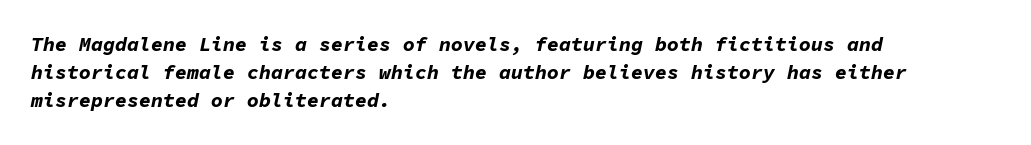
The image shows 20 px bold type, italic (leaning right); set left-aligned, normal line spacing (1.41x), normal letter spacing, not underlined.
